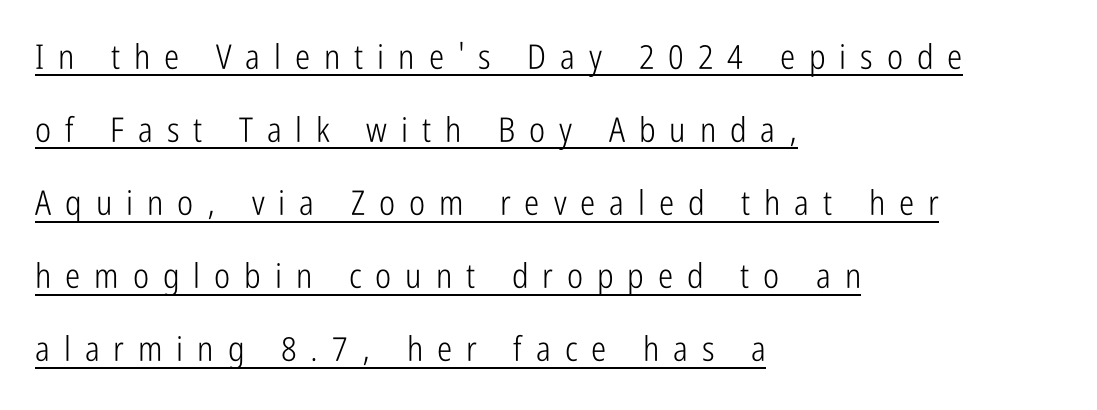
The letters carry no serifs — their stems end cleanly without finishing strokes. Note the varied advance widths — an 'i' is clearly narrower than an 'm'. Baseline-to-baseline distance is far greater than the letter height. A student would call this left alignment; a typographer would say flush left, rag right. The rendered words wear a rule along their underside.
